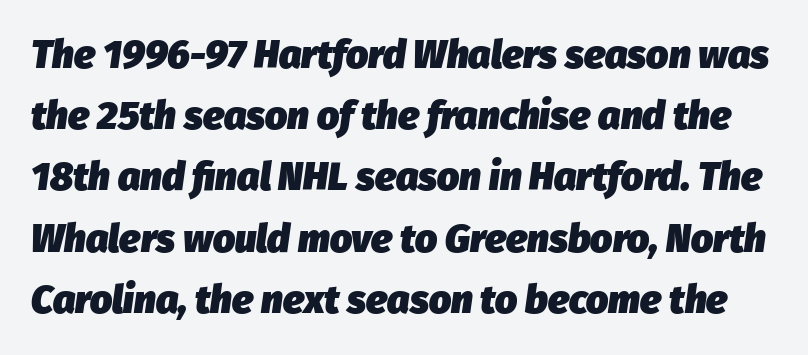
The image shows 39 px heavy type, italic (leaning right); set normal line spacing (1.57x), normal letter spacing, not underlined; low stroke contrast and a medium x-height.
